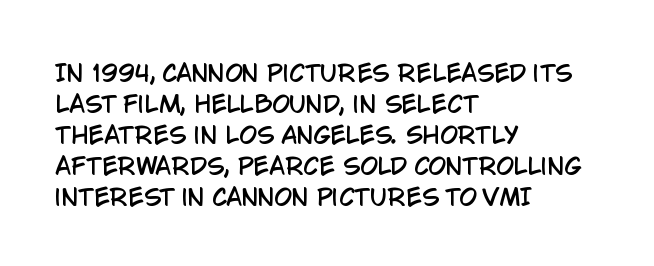
{"italic": "no", "underline": "no", "align": "left", "line_spacing": "normal", "line_spacing_ratio": 1.35, "letter_spacing": "normal", "letter_spacing_em": 0.0, "glyph_px": 23}
